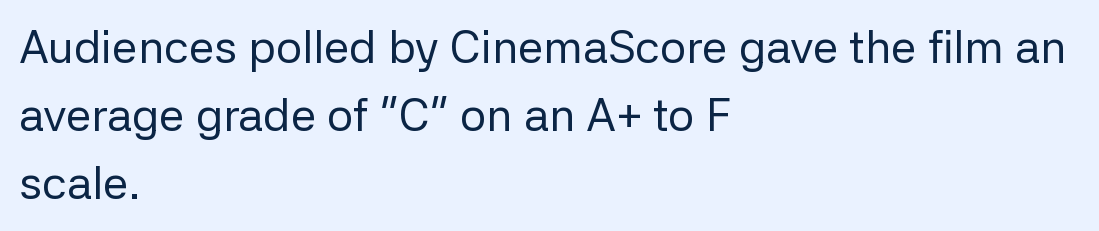
{"serif": "no", "italic": "no", "bold": "no", "weight": "regular", "width": "normal", "stroke_contrast": "low", "x_height": "medium", "monospaced": "no", "underline": "no", "align": "left", "line_spacing": "normal", "line_spacing_ratio": 1.48, "letter_spacing": "normal", "letter_spacing_em": 0.0, "glyph_px": 46}
